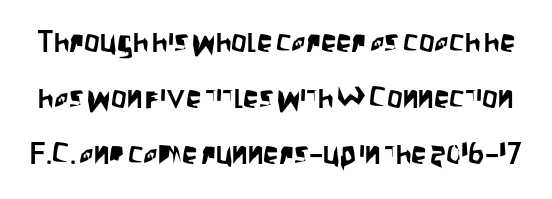
Q: Is the text italic (slanted)? A: No, it is upright.
Q: Is the typeface a serif or a sans-serif typeface? A: Sans-serif.
Q: Is the text underlined? A: No.
Q: Is the spacing between letters normal or unusually wide? A: Normal.
Q: Width (condensed, normal, or wide)? A: Condensed.
Q: Stroke contrast? A: Low.
Q: x-height? A: Large.
Q: Monospaced? A: No.
